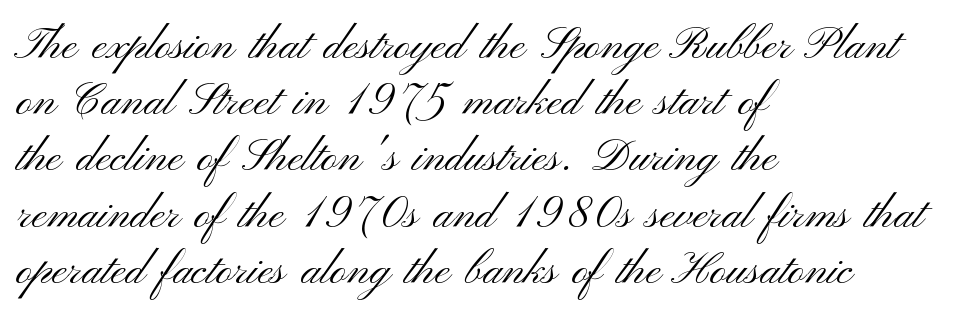
{"serif": "no", "bold": "no", "weight": "light", "width": "wide", "stroke_contrast": "medium", "x_height": "small", "monospaced": "no", "underline": "no", "align": "left", "line_spacing": "normal", "line_spacing_ratio": 1.25, "letter_spacing": "normal", "letter_spacing_em": 0.0, "glyph_px": 45}
